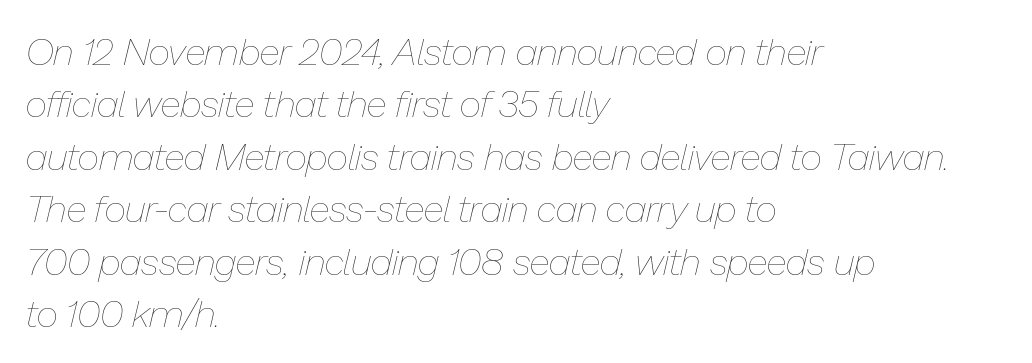
{"italic": "yes", "lean": "right", "slant_degrees": 13, "bold": "no", "weight": "thin", "width": "normal", "stroke_contrast": "low", "x_height": "medium", "monospaced": "no", "underline": "no", "align": "left", "line_spacing": "normal", "line_spacing_ratio": 1.38, "letter_spacing": "normal", "letter_spacing_em": 0.0, "glyph_px": 38}
